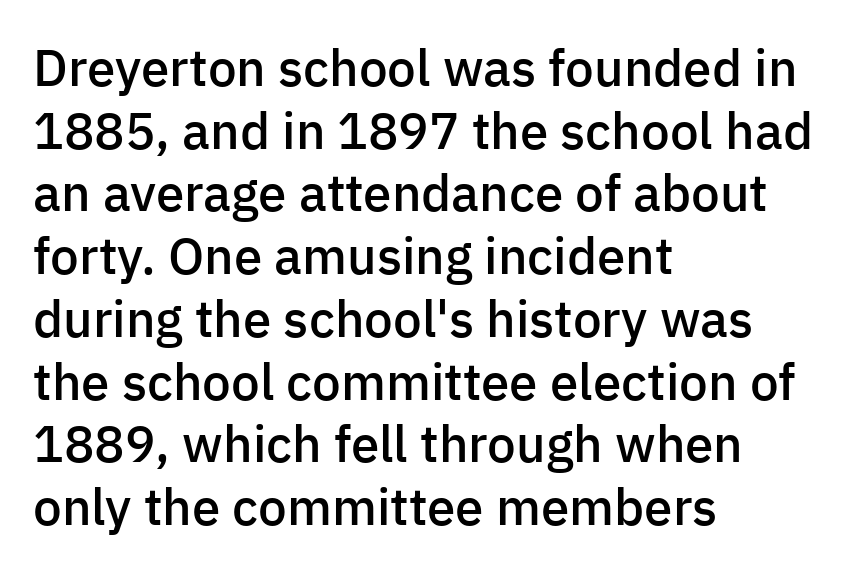
Q: Is the text bold? A: Semi-bold.
Q: Is the text italic (slanted)? A: No, it is upright.
Q: Is the typeface a serif or a sans-serif typeface? A: Sans-serif.
Q: Is the text underlined? A: No.
Q: How is the paragraph aligned? A: Left-aligned.
Q: Is the spacing between letters normal or unusually wide? A: Normal.
Q: Width (condensed, normal, or wide)? A: Normal.
Q: Stroke contrast? A: Low.
Q: x-height? A: Medium.
Q: Monospaced? A: No.
